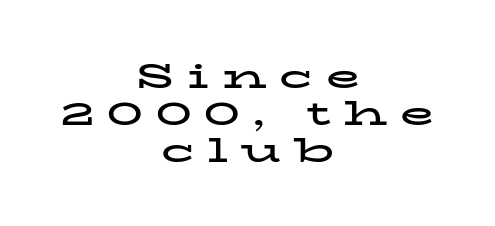
Q: Is the text bold? A: Yes.
Q: Is the text italic (slanted)? A: No, it is upright.
Q: Is the typeface a serif or a sans-serif typeface? A: Serif.
Q: Is the text underlined? A: No.
Q: How is the paragraph aligned? A: Centered.
Q: Is the spacing between letters normal or unusually wide? A: Unusually wide.
Q: Is the spacing between lines tight, normal or loose? A: Tight.
Q: Width (condensed, normal, or wide)? A: Wide.
Q: Stroke contrast? A: Low.
Q: x-height? A: Medium.
Q: Monospaced? A: No.
